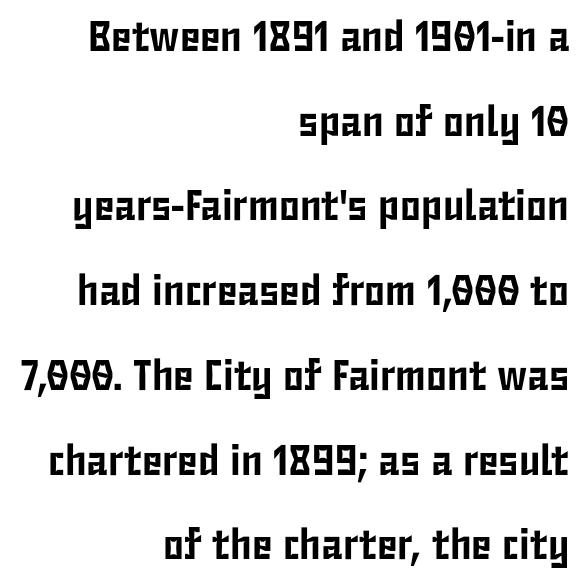
The image shows 43 px condensed sans-serif type, upright; set right-aligned, loose line spacing (1.97x), normal letter spacing, not underlined; low stroke contrast and a medium x-height.
